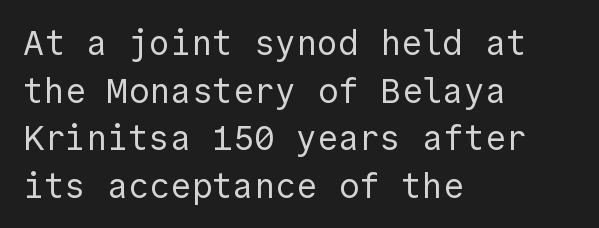
Q: Is the text bold? A: No.
Q: Is the text italic (slanted)? A: No, it is upright.
Q: Is the typeface a serif or a sans-serif typeface? A: Sans-serif.
Q: Is the text underlined? A: No.
Q: How is the paragraph aligned? A: Left-aligned.
Q: Is the spacing between letters normal or unusually wide? A: Normal.
Q: Is the spacing between lines tight, normal or loose? A: Normal.
Q: Width (condensed, normal, or wide)? A: Normal.
Q: x-height? A: Medium.
